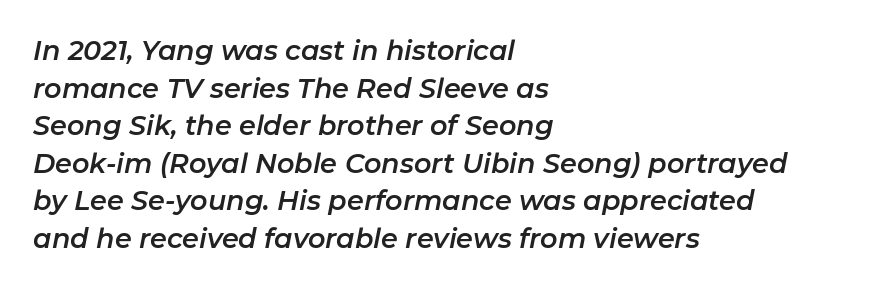
Q: Is the text italic (slanted)? A: Yes, it leans right by about 11 degrees.
Q: Is the text underlined? A: No.
Q: How is the paragraph aligned? A: Left-aligned.
Q: Is the spacing between letters normal or unusually wide? A: Normal.
Q: Is the spacing between lines tight, normal or loose? A: Normal.
